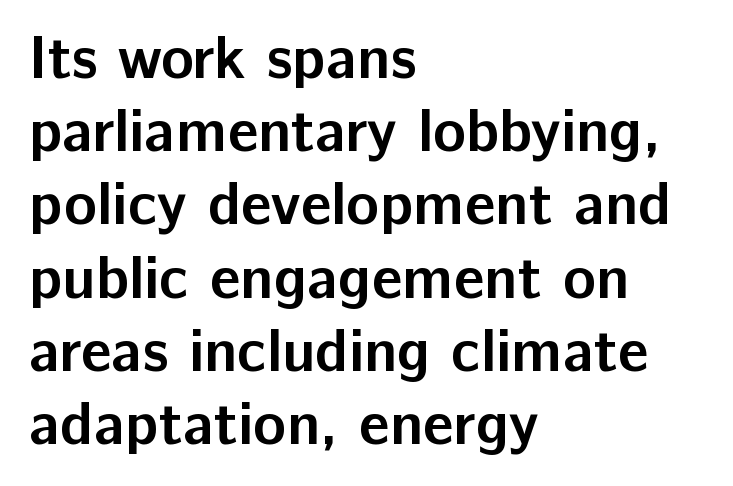
Q: Is the text bold? A: Yes.
Q: Is the text italic (slanted)? A: No, it is upright.
Q: Is the typeface a serif or a sans-serif typeface? A: Sans-serif.
Q: Is the text underlined? A: No.
Q: How is the paragraph aligned? A: Left-aligned.
Q: Is the spacing between letters normal or unusually wide? A: Normal.
Q: Width (condensed, normal, or wide)? A: Normal.
Q: Stroke contrast? A: Low.
Q: x-height? A: Medium.
Q: Monospaced? A: No.
